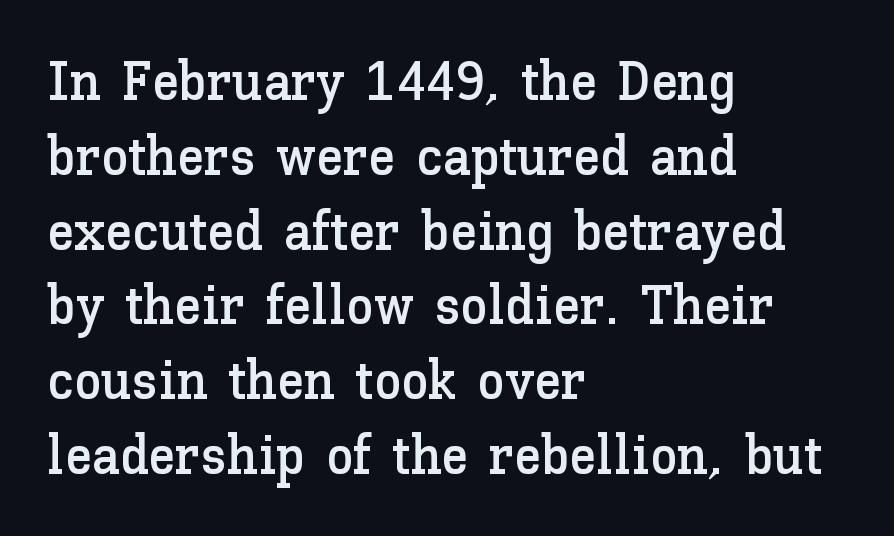
The image shows 55 px text type, upright; set left-aligned, normal line spacing (1.36x), normal letter spacing, not underlined; low stroke contrast and a medium x-height.
